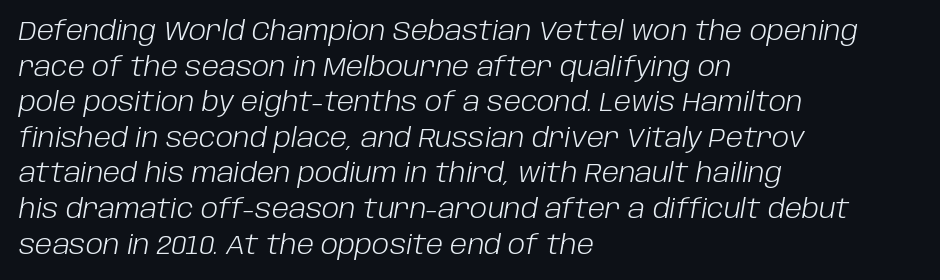
The image shows 26 px text type, italic (leaning right); set left-aligned, normal line spacing (1.37x), normal letter spacing, not underlined.
